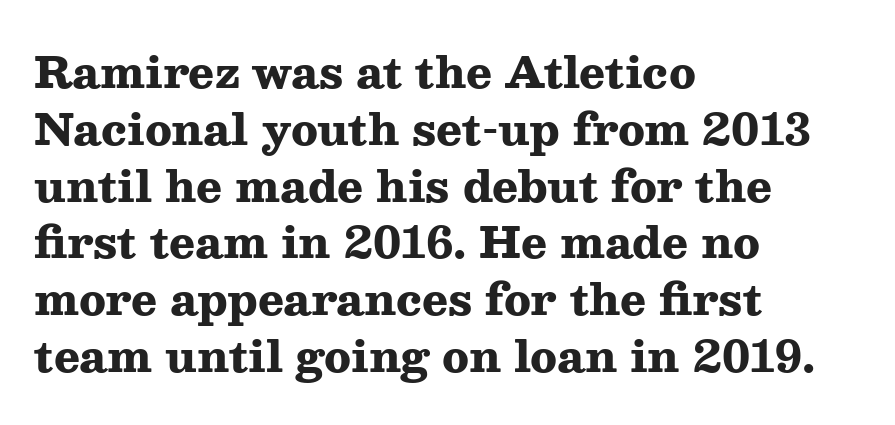
The image shows 43 px heavy, wide serif type, upright; set left-aligned, normal line spacing (1.32x), normal letter spacing, not underlined; medium stroke contrast and a medium x-height.
